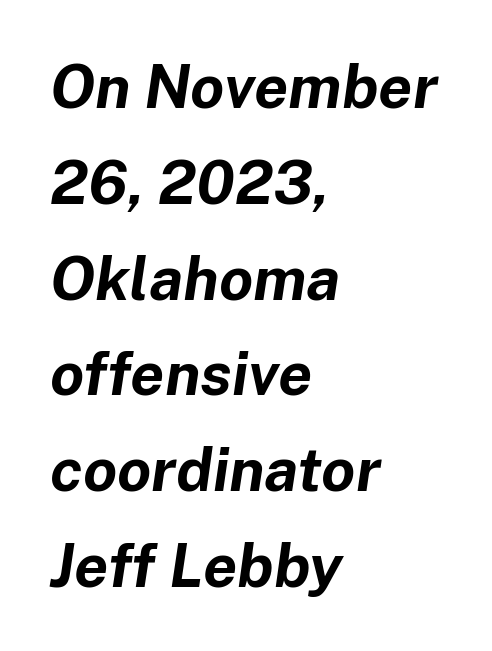
Q: Is the text bold? A: Yes.
Q: Is the text italic (slanted)? A: Yes, it leans right by about 8 degrees.
Q: Is the text underlined? A: No.
Q: How is the paragraph aligned? A: Left-aligned.
Q: Is the spacing between letters normal or unusually wide? A: Normal.
Q: Is the spacing between lines tight, normal or loose? A: Normal.
Q: Width (condensed, normal, or wide)? A: Normal.
Q: Stroke contrast? A: Low.
Q: x-height? A: Medium.
Q: Monospaced? A: No.
